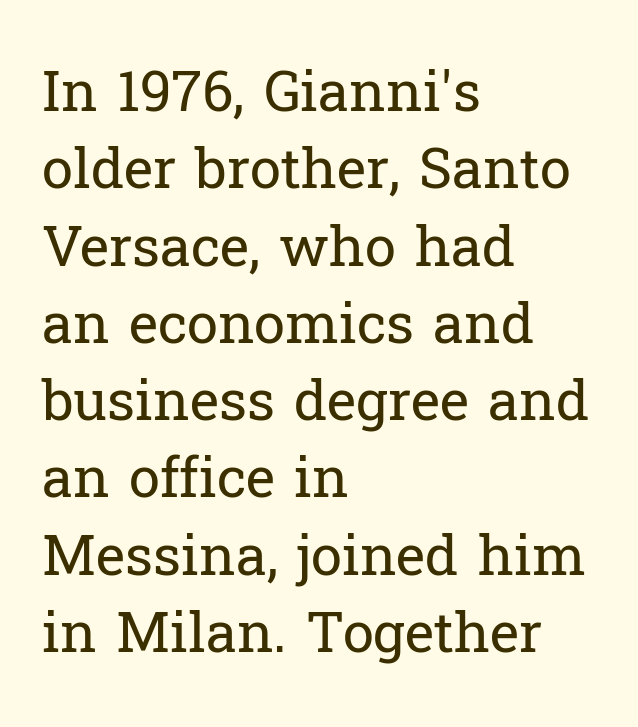
Varying glyph widths throughout — classic text-font behaviour. The passage shown has conventional tracking throughout. The face used here is seriffed, in the tradition of book romans. Baseline-to-baseline distance is the conventional proportion of letter height. The glyphs are unaccompanied by any horizontal stroke below them.
